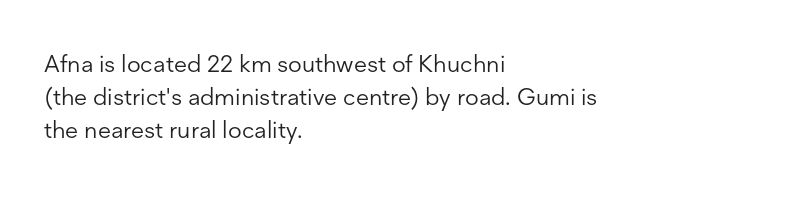
The image shows 24 px text type, upright; set left-aligned, normal line spacing (1.38x), normal letter spacing, not underlined.
